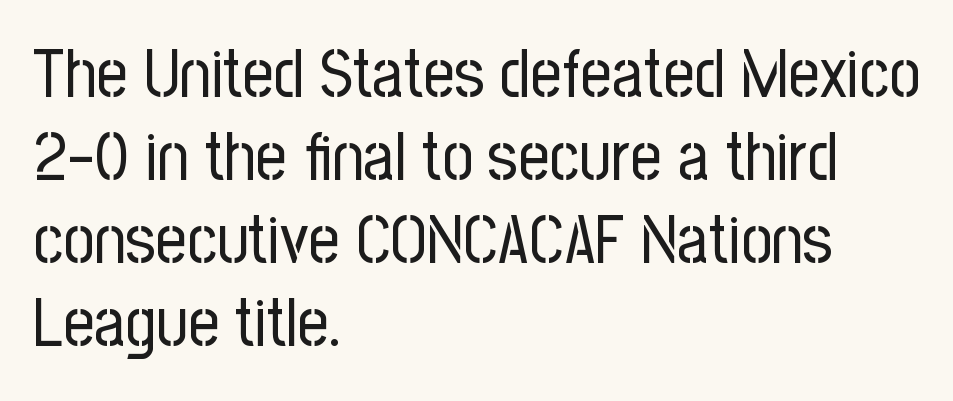
The image shows 68 px regular-weight, condensed sans-serif type, upright; set left-aligned, line spacing 1.22x, normal letter spacing, not underlined; low stroke contrast and a medium x-height.
